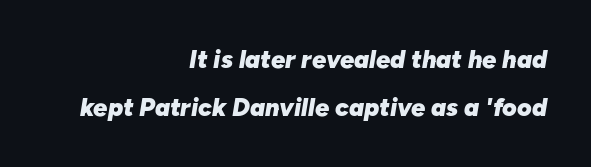
The image shows 25 px bold type, italic (leaning right); set right-aligned, loose line spacing (1.92x), normal letter spacing, not underlined.
